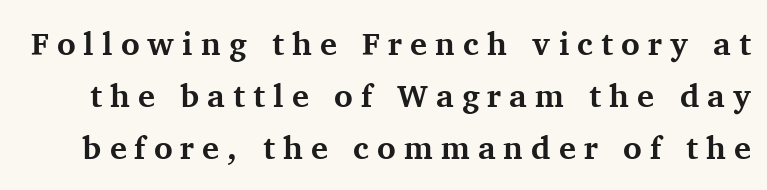
Q: Is the text bold? A: Yes.
Q: Is the text italic (slanted)? A: No, it is upright.
Q: Is the typeface a serif or a sans-serif typeface? A: Serif.
Q: Is the text underlined? A: No.
Q: Is the spacing between letters normal or unusually wide? A: Unusually wide.
Q: Is the spacing between lines tight, normal or loose? A: Normal.
Q: Width (condensed, normal, or wide)? A: Normal.
Q: Stroke contrast? A: Medium.
Q: x-height? A: Medium.
Q: Monospaced? A: No.
